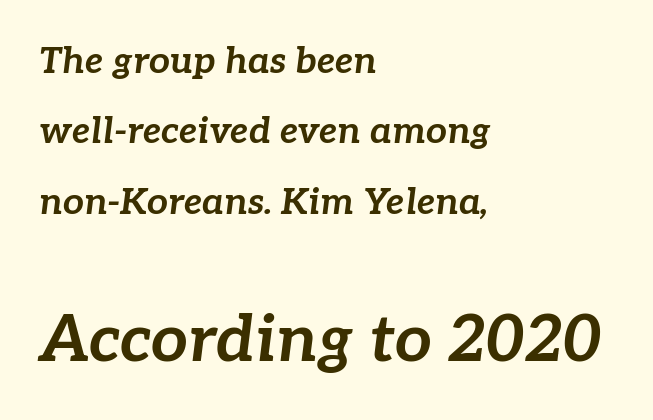
Every row of glyphs begins at an identical x-position on the left. Descender tails drop into unmarked territory. The tracking reads as untouched default to a designer's eye. The lettering tilts uniformly, giving the passage an italic look. A typesetter would call this proportional, since set widths differ per character.
